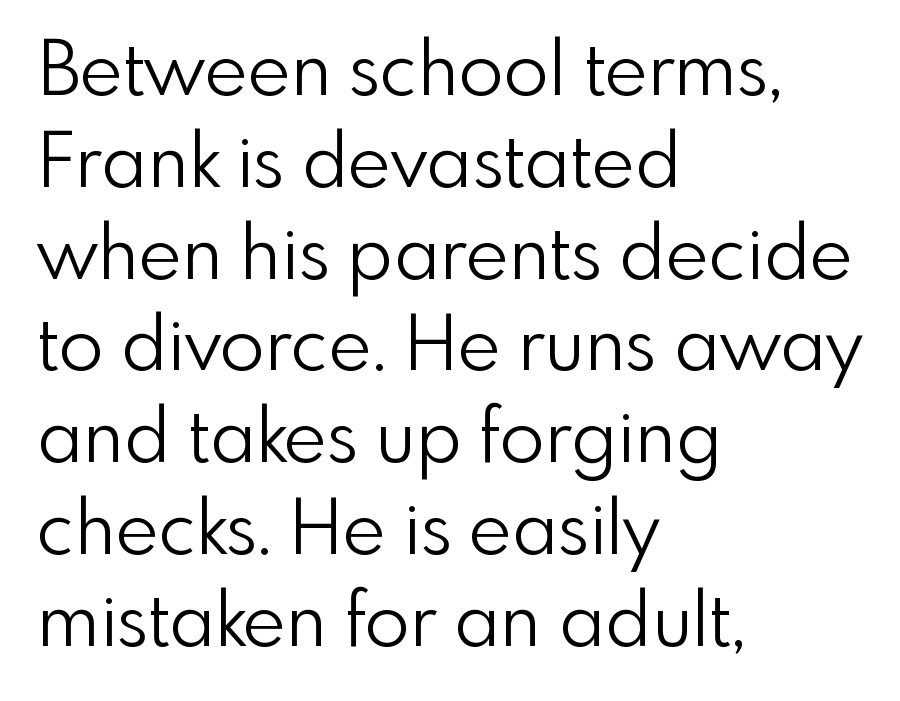
{"serif": "no", "italic": "no", "bold": "no", "weight": "light", "width": "normal", "stroke_contrast": "low", "x_height": "small", "monospaced": "no", "underline": "no", "align": "left", "line_spacing_ratio": 1.24, "letter_spacing": "normal", "letter_spacing_em": 0.0, "glyph_px": 74}
